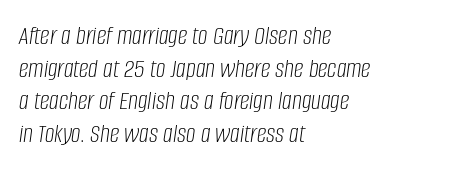
{"italic": "yes", "lean": "right", "slant_degrees": 8, "bold": "no", "underline": "no", "align": "left", "line_spacing_ratio": 1.21, "letter_spacing": "normal", "letter_spacing_em": 0.0, "glyph_px": 27}
